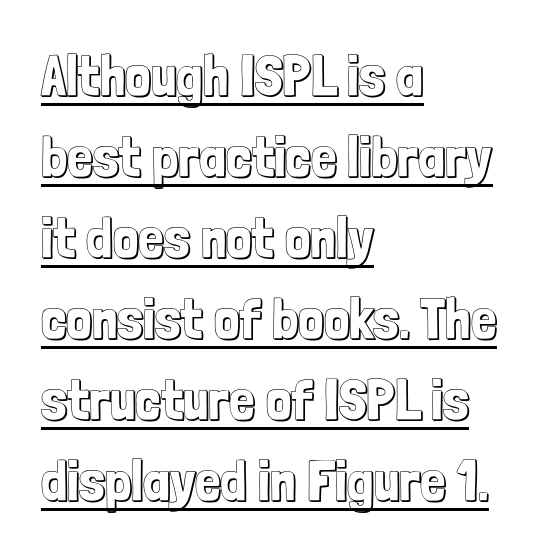
{"italic": "no", "width": "condensed", "x_height": "medium", "monospaced": "no", "underline": "yes", "align": "left", "line_spacing": "normal", "line_spacing_ratio": 1.42, "letter_spacing": "normal", "letter_spacing_em": 0.0, "glyph_px": 57}
